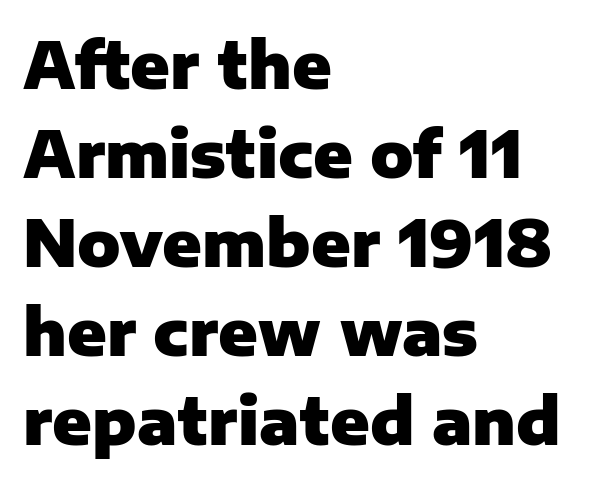
Descender tails drop into unmarked territory. Character widths vary here, with narrow letters taking less room than wide ones. In CSS terms this would be text-align: left. Each letter's strokes conclude bluntly, with no projecting serifs.
